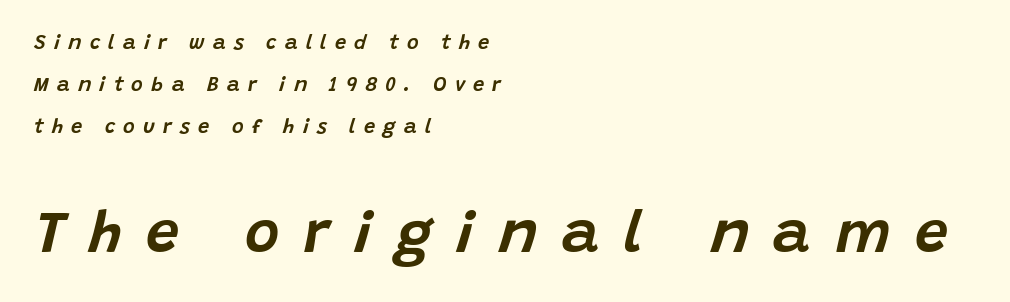
The rendering inserts visible extra space after every character. Is this a fixed-width face? No — the glyphs have proportional, varying widths. Between these two stacked blocks, the lower one wins on size. Every row of glyphs begins at an identical x-position on the left. Every character sits at an angle, as italics do. The strip under each line holds only bare page.
